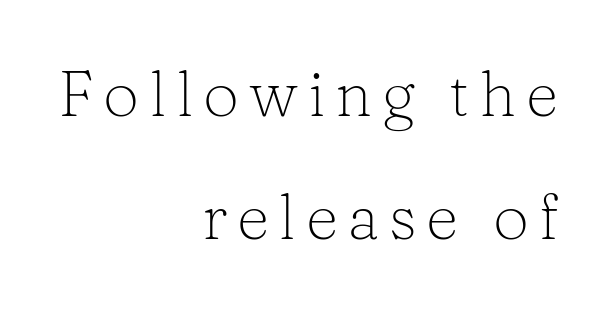
{"serif": "yes", "italic": "no", "bold": "no", "weight": "light", "width": "normal", "stroke_contrast": "low", "x_height": "medium", "monospaced": "no", "underline": "no", "align": "right", "line_spacing": "loose", "line_spacing_ratio": 1.92, "glyph_px": 64}
